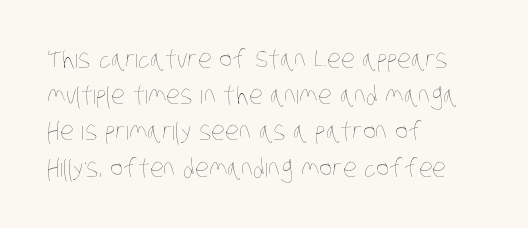
Has an underline been added? It has not. The passage shown has conventional tracking throughout. Heaviness? Minimal to ordinary, like unemphasized prose. Rows of type keep a routine distance in the vertical direction. These lines are set flush left with a ragged right edge.
